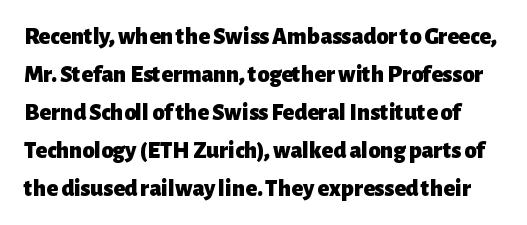
Q: Is the text bold? A: Yes.
Q: Is the text italic (slanted)? A: No, it is upright.
Q: Is the text underlined? A: No.
Q: Is the spacing between letters normal or unusually wide? A: Normal.
Q: Is the spacing between lines tight, normal or loose? A: Normal.
